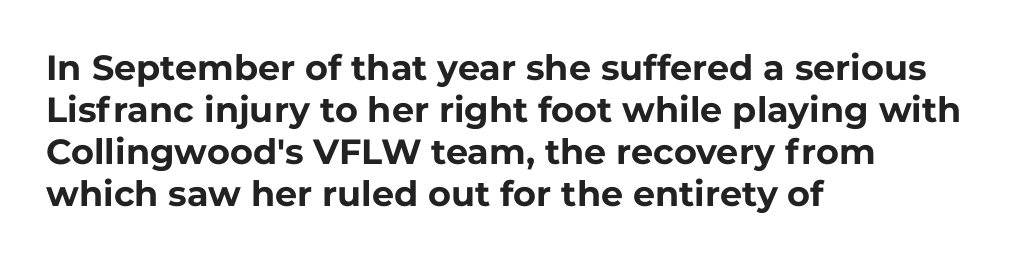
{"serif": "no", "italic": "no", "bold": "yes", "weight": "bold", "width": "normal", "stroke_contrast": "low", "x_height": "medium", "monospaced": "no", "underline": "no", "align": "left", "line_spacing_ratio": 1.2, "letter_spacing": "normal", "letter_spacing_em": 0.0, "glyph_px": 35}
